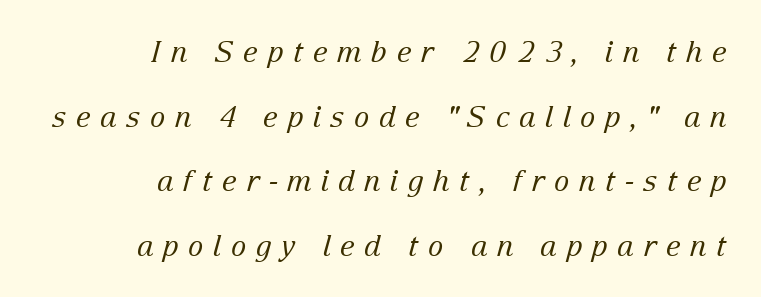
{"serif": "yes", "italic": "yes", "lean": "right", "slant_degrees": 15, "bold": "no", "weight": "regular", "width": "normal", "stroke_contrast": "low", "x_height": "medium", "monospaced": "no", "underline": "no", "align": "right", "line_spacing": "loose", "line_spacing_ratio": 2.23, "letter_spacing": "wide", "letter_spacing_em": 0.32, "glyph_px": 29}
